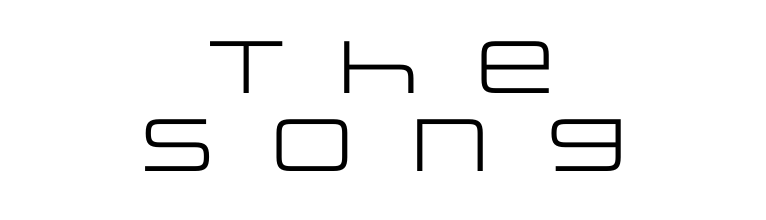
How are the letters spaced? Widely, with obvious added tracking. The characters are drawn with everyday or finer stroke widths. Serifs: no, the terminals of the letterforms are clean. When letters stand straight like this, we call the style roman or upright. These lines are centered, leaving both edges ragged.
